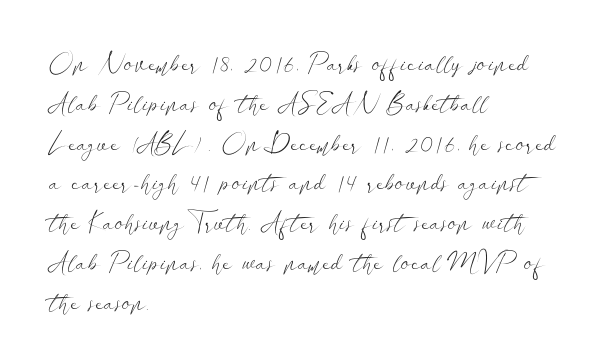
Nobody touched the tracking dial on this one. Line starts are locked; line ends wander. The block of text has a typical density, with ordinary space between rows. The glyphs are unaccompanied by any horizontal stroke below them. These glyphs show unthickened strokes, regular width or finer.
